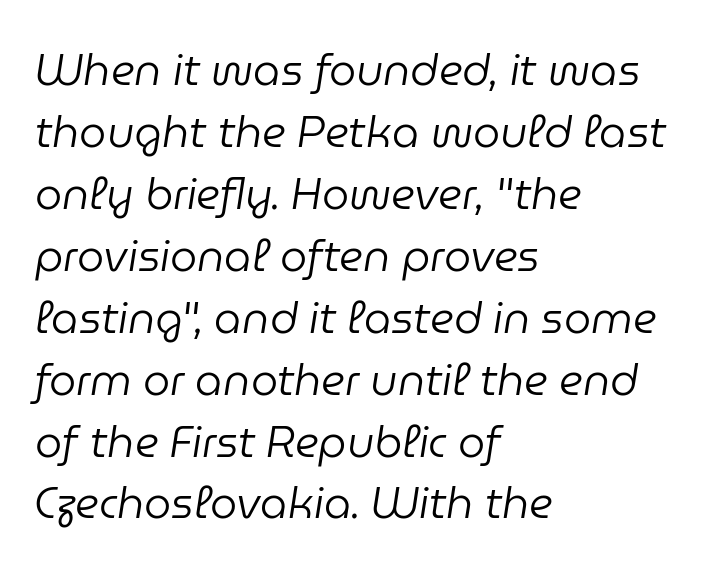
Q: Is the text bold? A: No.
Q: Is the text italic (slanted)? A: Yes, it leans right by about 9 degrees.
Q: Is the text underlined? A: No.
Q: How is the paragraph aligned? A: Left-aligned.
Q: Is the spacing between letters normal or unusually wide? A: Normal.
Q: Is the spacing between lines tight, normal or loose? A: Normal.
Q: Width (condensed, normal, or wide)? A: Normal.
Q: Stroke contrast? A: Low.
Q: x-height? A: Medium.
Q: Monospaced? A: No.
